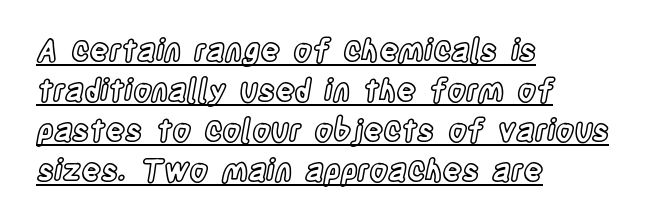
Is the block centered? No — it sits flush against the left margin. The gaps between neighbouring characters are ordinary and unremarkable. Each new line begins a customary step beneath the previous one. Is this a fixed-width face? No — the glyphs have proportional, varying widths.
